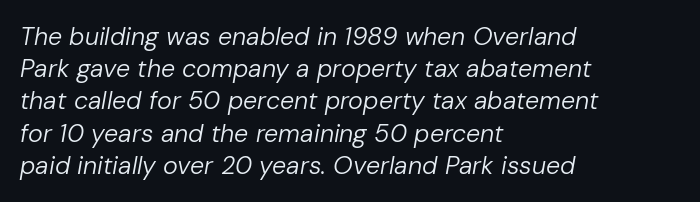
The image shows 25 px text type, italic (leaning right); set left-aligned, normal line spacing (1.29x), normal letter spacing, not underlined.
